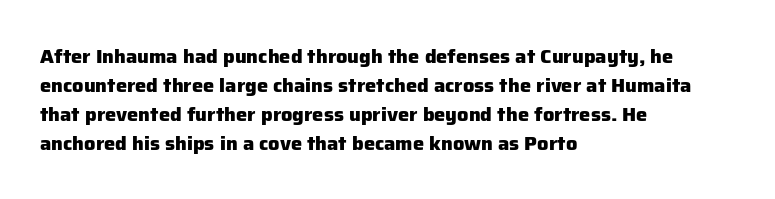
Style check: upright. The block of text has a typical density, with ordinary space between rows. The words here are not underlined. The paragraph shown leans on its left margin. The gaps between neighbouring characters are ordinary and unremarkable.
